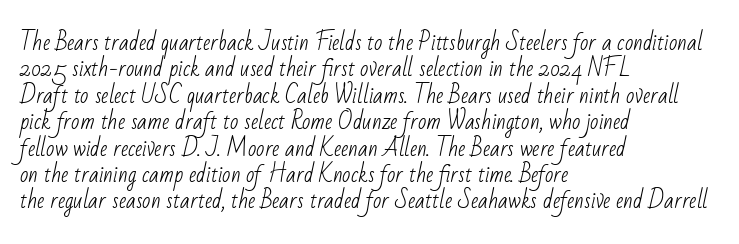
{"bold": "no", "underline": "no", "align": "left", "line_spacing_ratio": 1.2, "letter_spacing": "normal", "letter_spacing_em": 0.0, "glyph_px": 22}
